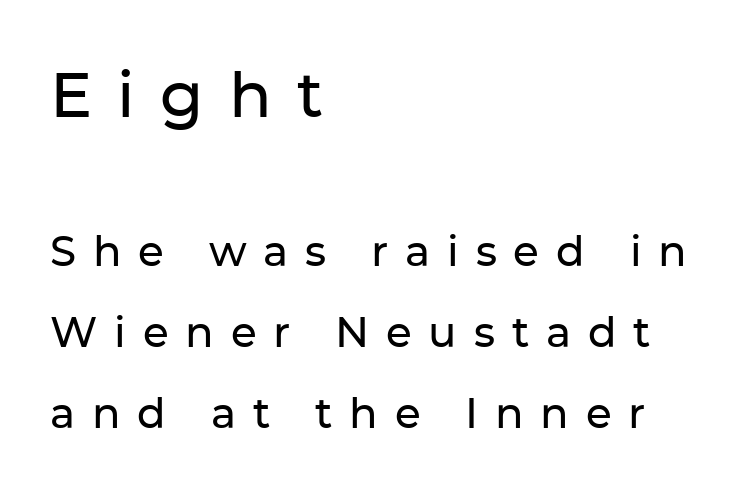
The earlier block is typeset at a bigger size than the later block. Posture: straight, roman, zero tilt. Varying glyph widths throughout — classic text-font behaviour. No word sits above an underline. Baseline-to-baseline distance is far greater than the letter height.
